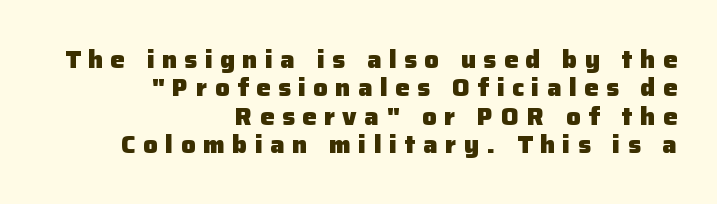
The image shows 24 px bold type, upright; set right-aligned, line spacing 1.18x, unusually wide letter spacing (+0.31 em), not underlined.
